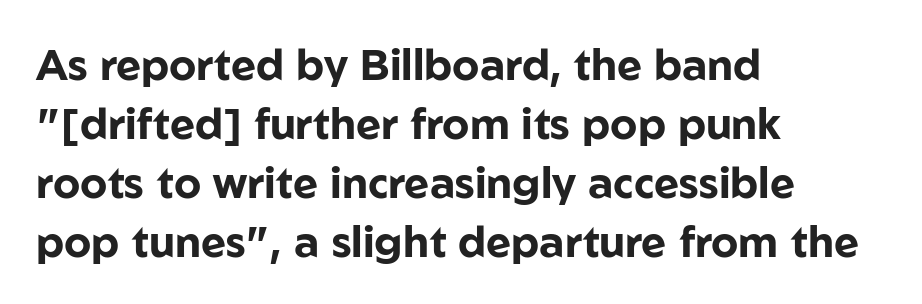
{"serif": "no", "italic": "no", "bold": "yes", "weight": "bold", "width": "normal", "stroke_contrast": "low", "x_height": "medium", "monospaced": "no", "underline": "no", "align": "left", "line_spacing": "normal", "line_spacing_ratio": 1.37, "letter_spacing": "normal", "letter_spacing_em": 0.0, "glyph_px": 43}
